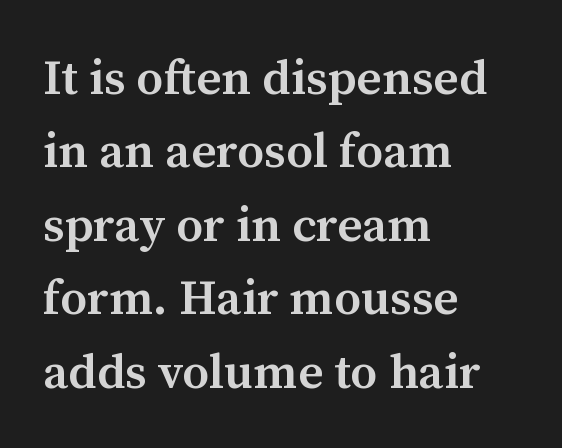
Q: Is the text bold? A: Semi-bold.
Q: Is the text italic (slanted)? A: No, it is upright.
Q: Is the typeface a serif or a sans-serif typeface? A: Serif.
Q: Is the text underlined? A: No.
Q: How is the paragraph aligned? A: Left-aligned.
Q: Is the spacing between letters normal or unusually wide? A: Normal.
Q: Is the spacing between lines tight, normal or loose? A: Normal.
Q: Width (condensed, normal, or wide)? A: Normal.
Q: Stroke contrast? A: Medium.
Q: x-height? A: Medium.
Q: Monospaced? A: No.
